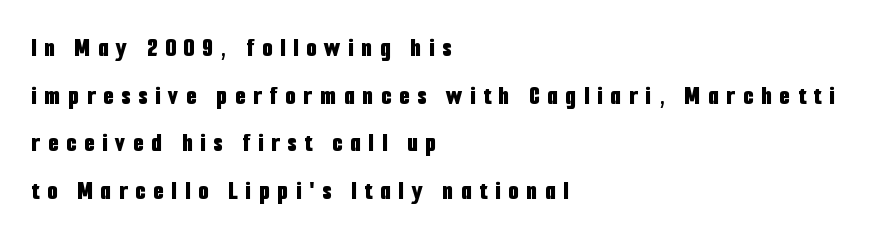
Q: Is the text bold? A: Yes.
Q: Is the text italic (slanted)? A: No, it is upright.
Q: Is the text underlined? A: No.
Q: How is the paragraph aligned? A: Left-aligned.
Q: Is the spacing between letters normal or unusually wide? A: Unusually wide.
